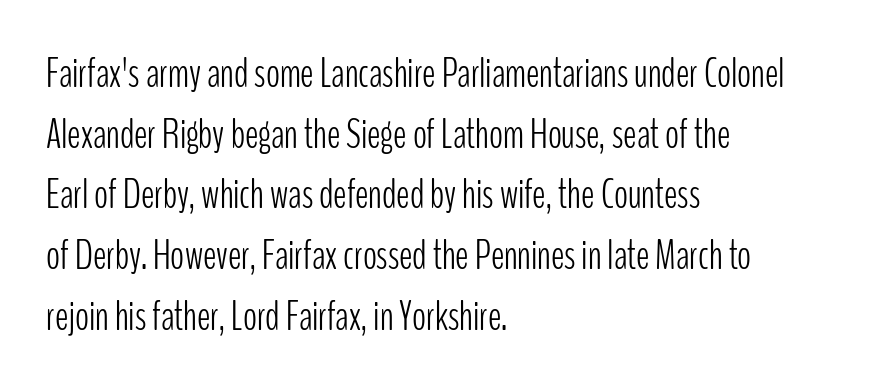
The image shows 41 px light, condensed sans-serif type, upright; set left-aligned, normal line spacing (1.48x), normal letter spacing, not underlined; low stroke contrast and a medium x-height.
